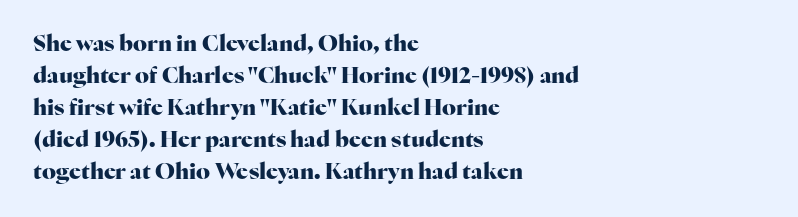
Students, observe: this is what conventionally led text looks like. Ascenders rise straight up at ninety degrees. Pretty heavy lettering here — definitely bold. The words here are not underlined.
